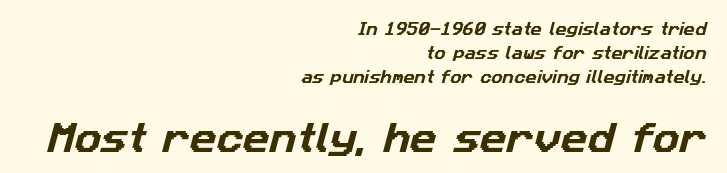
Q: Is the typeface a serif or a sans-serif typeface? A: Sans-serif.
Q: Is the text underlined? A: No.
Q: How is the paragraph aligned? A: Right-aligned.
Q: Is the spacing between letters normal or unusually wide? A: Normal.
Q: Is the spacing between lines tight, normal or loose? A: Normal.
Q: Which block of text is set in a larger size, the first (top) or the second (bottom)? A: The second (bottom) one.
Q: Width (condensed, normal, or wide)? A: Normal.
Q: Stroke contrast? A: Low.
Q: x-height? A: Medium.
Q: Monospaced? A: No.
